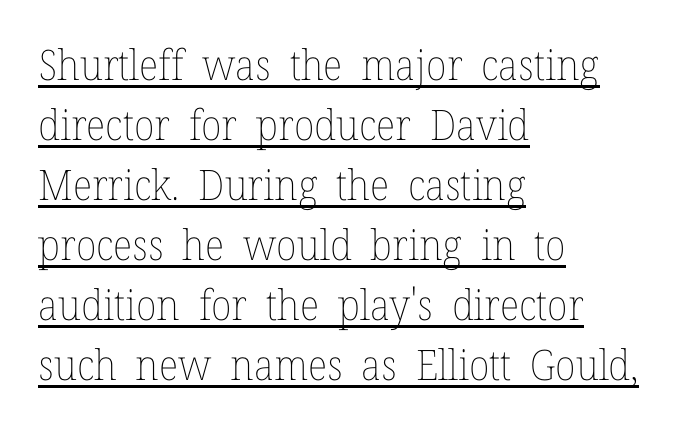
Weight: regular or lighter. Which margin do the lines hug? The left one — the right edge is uneven. Glance below the letters and you will spot a drawn line. A typesetter would call this proportional, since set widths differ per character. The designer left line spacing at the default.
